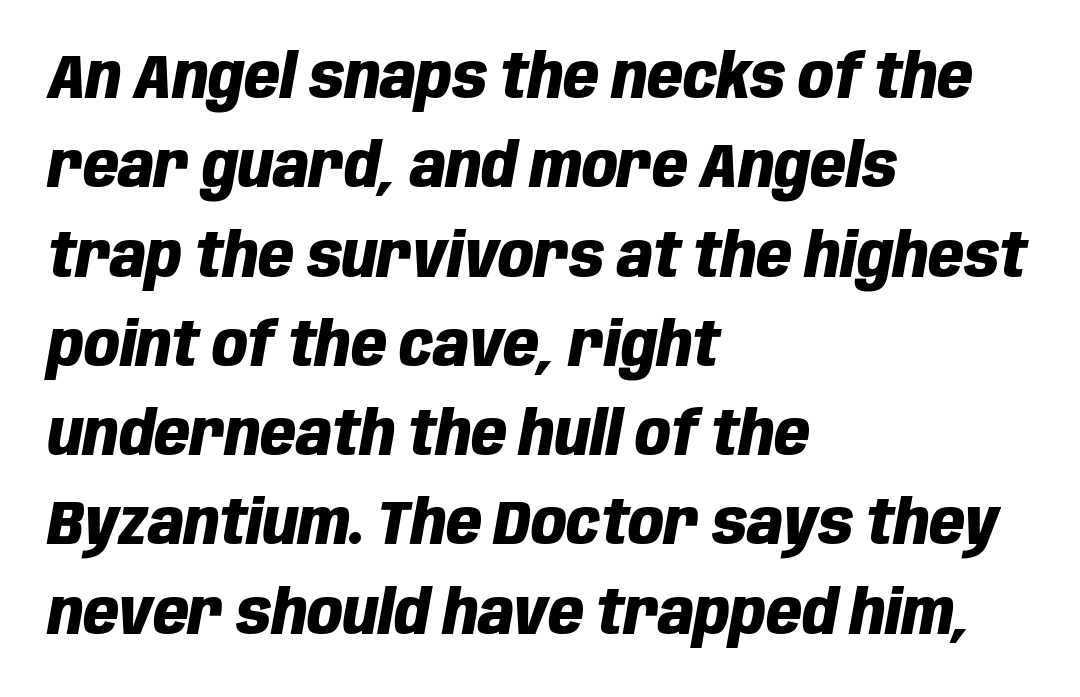
Designer's note — italics engaged. Summary of weight: heavy, a full bold. The words here are not underlined. The leading is moderate, giving the passage an even texture.
